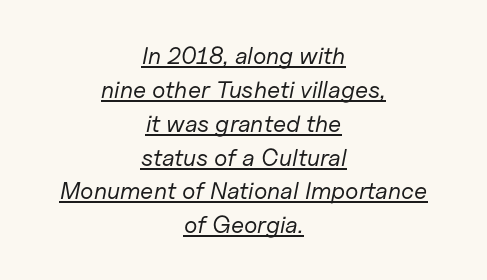
Q: Is the text bold? A: No.
Q: Is the text italic (slanted)? A: Yes, it leans right by about 11 degrees.
Q: Is the text underlined? A: Yes.
Q: How is the paragraph aligned? A: Centered.
Q: Is the spacing between letters normal or unusually wide? A: Normal.
Q: Is the spacing between lines tight, normal or loose? A: Normal.
